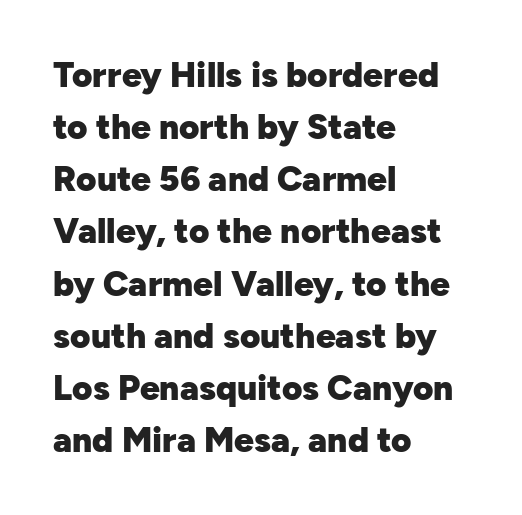
{"serif": "no", "italic": "no", "bold": "yes", "weight": "heavy", "width": "normal", "stroke_contrast": "low", "x_height": "medium", "monospaced": "no", "underline": "no", "align": "left", "line_spacing": "normal", "line_spacing_ratio": 1.49, "letter_spacing": "normal", "letter_spacing_em": 0.0, "glyph_px": 35}
